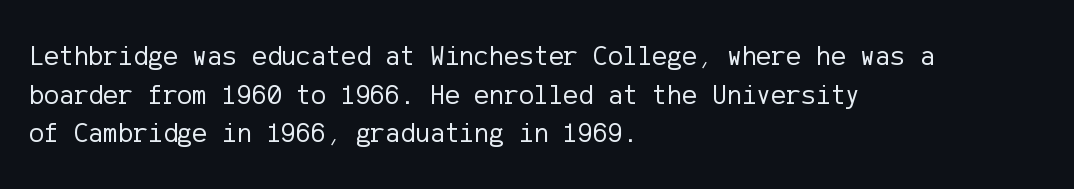
The image shows 28 px regular-weight sans-serif type, upright; set left-aligned, normal line spacing (1.38x), normal letter spacing, not underlined; low stroke contrast and a medium x-height.
